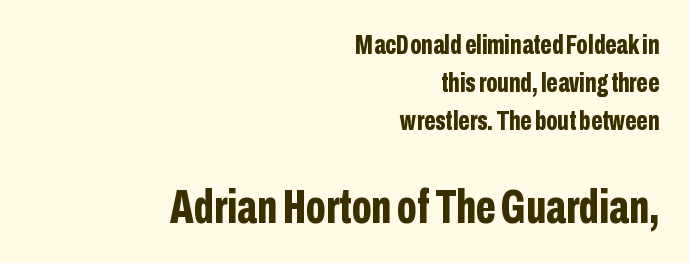
Examine the stroke ends and you'll find no serifs. The block of text has a typical density, with ordinary space between rows. This layout puts the modest block above and the oversized block below. Nope, not italic — everything's standing straight. Notice how the passage keeps a crisp vertical edge on the right only. Here the glyphs are tracked normally, forming tight word shapes.
